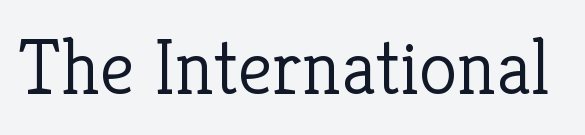
{"serif": "yes", "italic": "no", "bold": "no", "weight": "light", "width": "normal", "stroke_contrast": "low", "x_height": "medium", "monospaced": "no", "underline": "no", "letter_spacing": "normal", "letter_spacing_em": 0.0, "glyph_px": 78}
